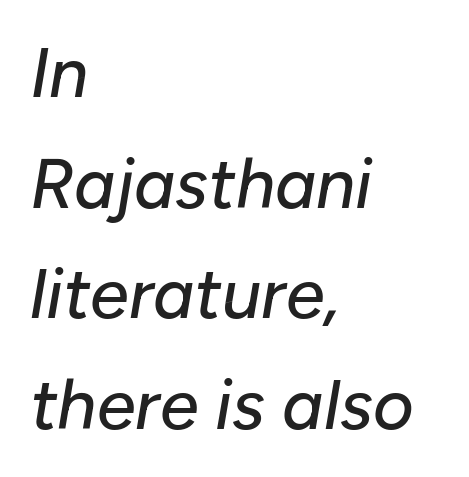
The image shows 70 px text type, italic (leaning right); set left-aligned, normal line spacing (1.58x), normal letter spacing, not underlined; low stroke contrast and a medium x-height.
